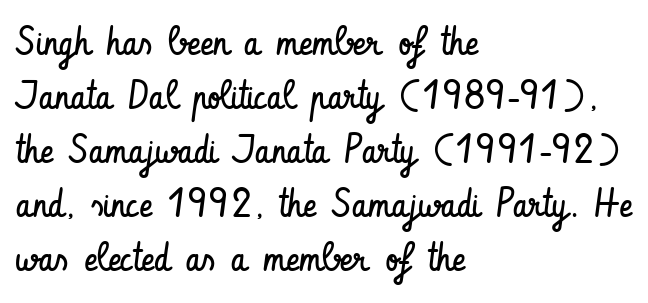
Standard letterfit; no display-style spreading of the glyphs. What's the leading like? Ordinary, nothing unusual. Unlike a traditional serif, this face leaves its strokes unadorned. Rule under the text: the space is simply empty. Here the designer chose a conventional face with non-uniform glyph widths. The setting favours the left margin, as ordinary paragraphs usually do.
